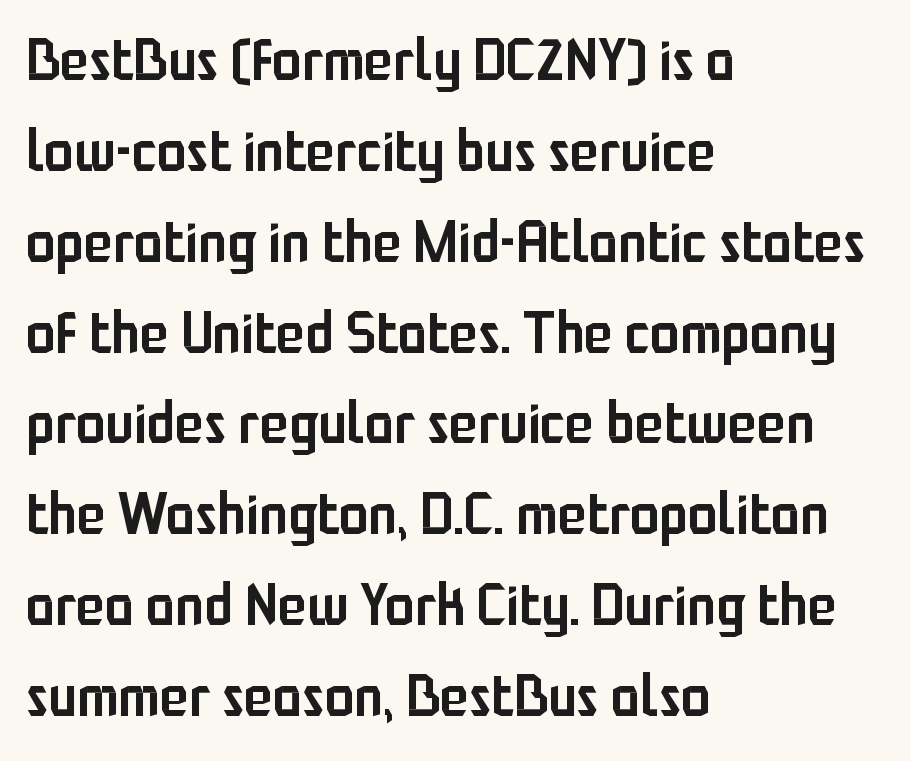
Q: Is the text bold? A: Semi-bold.
Q: Is the text italic (slanted)? A: No, it is upright.
Q: Is the typeface a serif or a sans-serif typeface? A: Sans-serif.
Q: Is the text underlined? A: No.
Q: How is the paragraph aligned? A: Left-aligned.
Q: Is the spacing between letters normal or unusually wide? A: Normal.
Q: Is the spacing between lines tight, normal or loose? A: Normal.
Q: Width (condensed, normal, or wide)? A: Condensed.
Q: Stroke contrast? A: Low.
Q: x-height? A: Medium.
Q: Monospaced? A: No.
